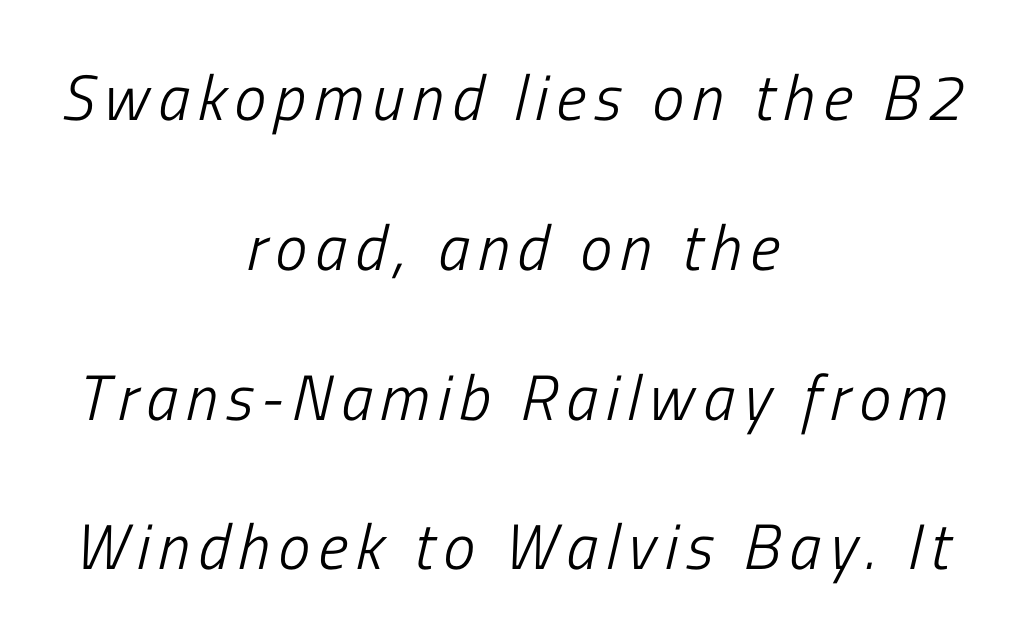
Q: Is the text bold? A: No.
Q: Is the text italic (slanted)? A: Yes, it leans right by about 13 degrees.
Q: Is the text underlined? A: No.
Q: How is the paragraph aligned? A: Centered.
Q: Is the spacing between lines tight, normal or loose? A: Loose.
Q: Width (condensed, normal, or wide)? A: Condensed.
Q: Stroke contrast? A: Low.
Q: x-height? A: Medium.
Q: Monospaced? A: No.
